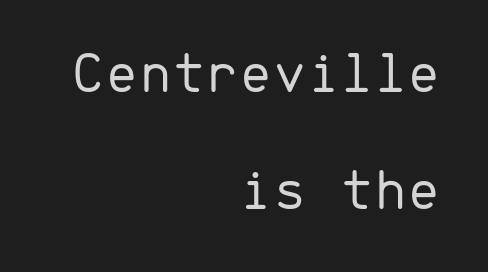
Q: Is the text bold? A: No.
Q: Is the text italic (slanted)? A: No, it is upright.
Q: Is the typeface a serif or a sans-serif typeface? A: Sans-serif.
Q: Is the text underlined? A: No.
Q: How is the paragraph aligned? A: Right-aligned.
Q: Is the spacing between letters normal or unusually wide? A: Normal.
Q: Is the spacing between lines tight, normal or loose? A: Loose.
Q: Width (condensed, normal, or wide)? A: Normal.
Q: Stroke contrast? A: Low.
Q: x-height? A: Medium.
Q: Monospaced? A: Yes.
